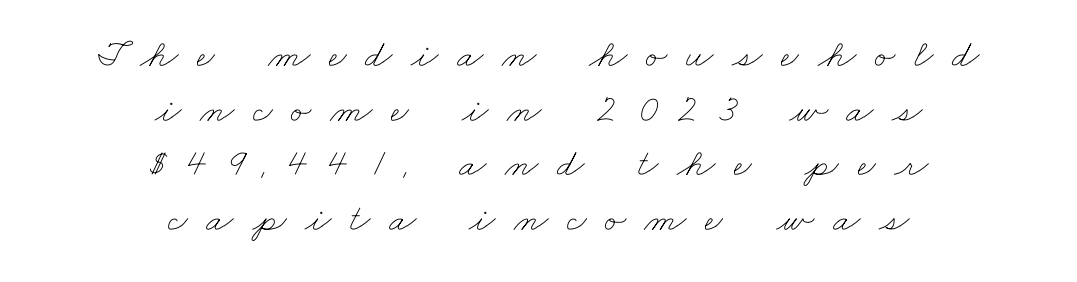
The image shows 39 px thin, wide type; set centered, normal line spacing (1.4x), unusually wide letter spacing (+0.48 em), not underlined; low stroke contrast and a small x-height.
